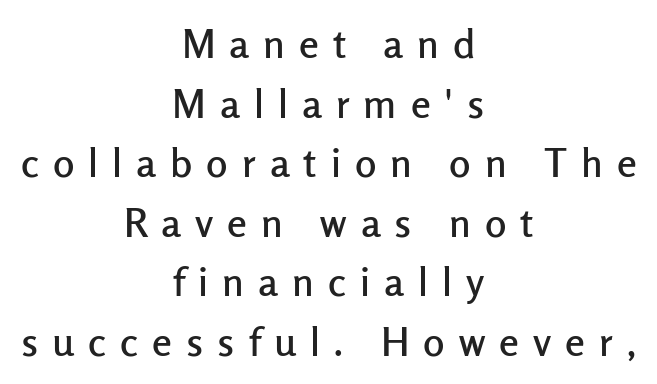
Q: Is the text italic (slanted)? A: No, it is upright.
Q: Is the typeface a serif or a sans-serif typeface? A: Sans-serif.
Q: Is the text underlined? A: No.
Q: How is the paragraph aligned? A: Centered.
Q: Is the spacing between letters normal or unusually wide? A: Unusually wide.
Q: Is the spacing between lines tight, normal or loose? A: Normal.
Q: Width (condensed, normal, or wide)? A: Normal.
Q: Stroke contrast? A: Low.
Q: x-height? A: Medium.
Q: Monospaced? A: No.
